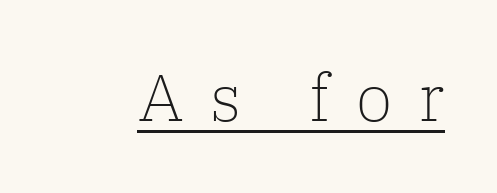
Q: Is the text bold? A: No.
Q: Is the text italic (slanted)? A: No, it is upright.
Q: Is the typeface a serif or a sans-serif typeface? A: Serif.
Q: Is the text underlined? A: Yes.
Q: Is the spacing between letters normal or unusually wide? A: Unusually wide.
Q: Width (condensed, normal, or wide)? A: Normal.
Q: Stroke contrast? A: Low.
Q: x-height? A: Medium.
Q: Monospaced? A: No.
